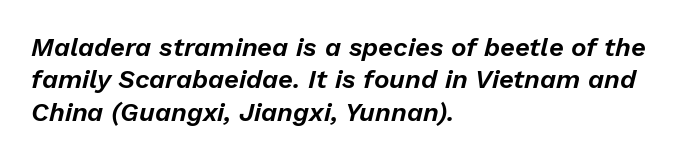
{"italic": "yes", "lean": "right", "slant_degrees": 13, "underline": "no", "align": "left", "line_spacing": "normal", "line_spacing_ratio": 1.25, "letter_spacing": "normal", "letter_spacing_em": 0.0, "glyph_px": 26}
